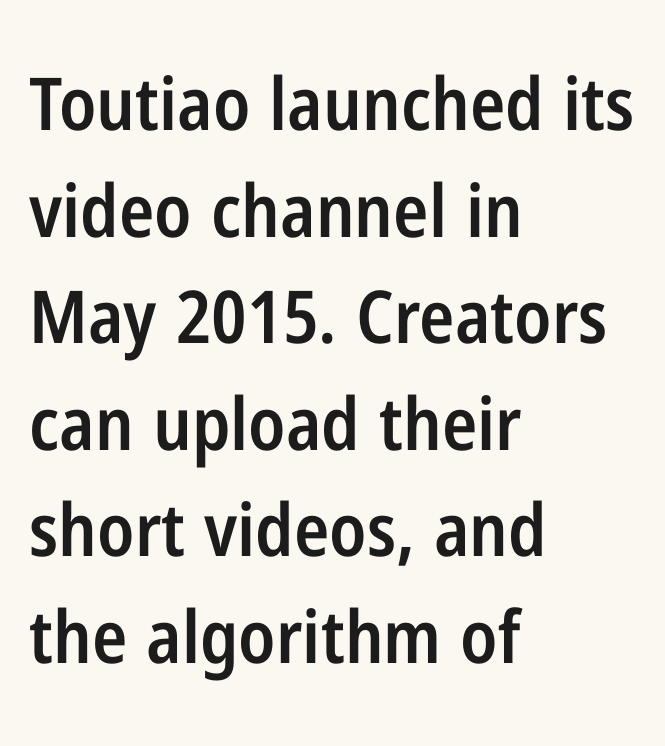
{"serif": "no", "italic": "no", "bold": "semi", "weight": "semibold", "width": "condensed", "stroke_contrast": "low", "x_height": "medium", "monospaced": "no", "underline": "no", "align": "left", "line_spacing": "normal", "line_spacing_ratio": 1.46, "letter_spacing": "normal", "letter_spacing_em": 0.0, "glyph_px": 73}
